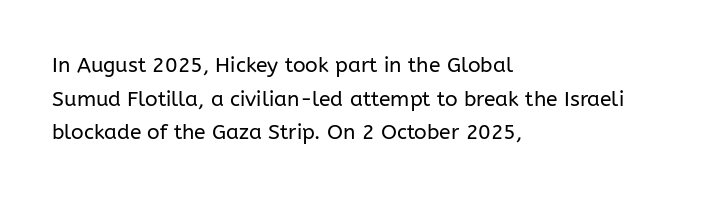
{"italic": "no", "bold": "no", "underline": "no", "align": "left", "line_spacing": "normal", "line_spacing_ratio": 1.6, "letter_spacing": "normal", "letter_spacing_em": 0.0, "glyph_px": 21}
